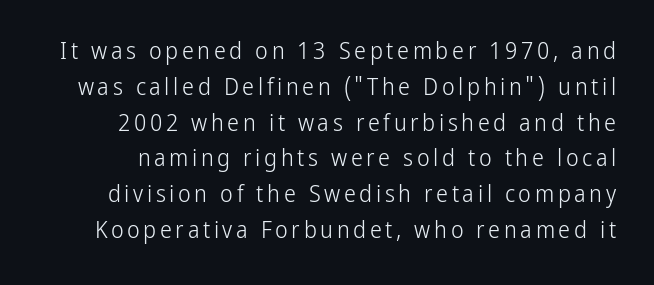
Summary of weight: not heavy and not bold. Do the letters lean? They stand straight. Check the space under the baseline: it is left empty. Honestly, the row spacing looks completely unremarkable.
